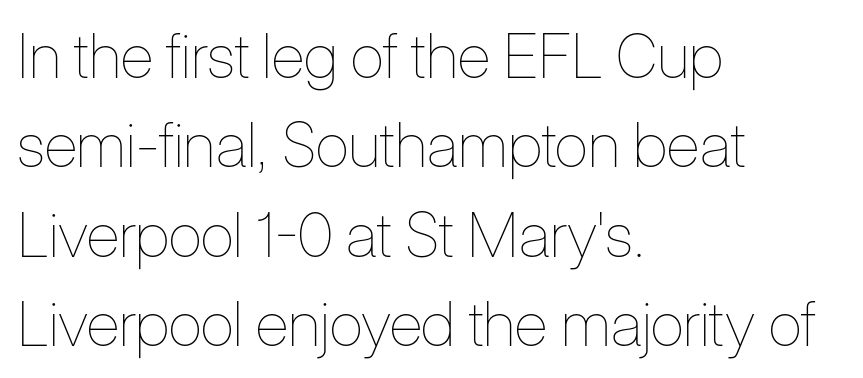
Q: Is the text bold? A: No.
Q: Is the text italic (slanted)? A: No, it is upright.
Q: Is the text underlined? A: No.
Q: How is the paragraph aligned? A: Left-aligned.
Q: Is the spacing between letters normal or unusually wide? A: Normal.
Q: Is the spacing between lines tight, normal or loose? A: Normal.
Q: Width (condensed, normal, or wide)? A: Condensed.
Q: Stroke contrast? A: Low.
Q: x-height? A: Medium.
Q: Monospaced? A: No.
